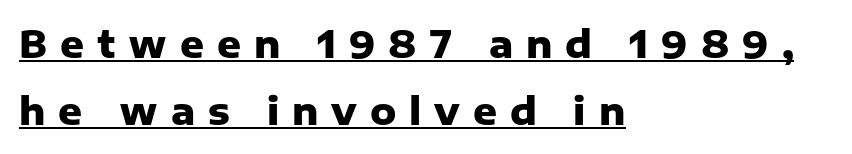
The image shows 37 px heavy sans-serif type, upright; set left-aligned, line spacing 1.82x, unusually wide letter spacing (+0.35 em), underlined; low stroke contrast and a medium x-height.
